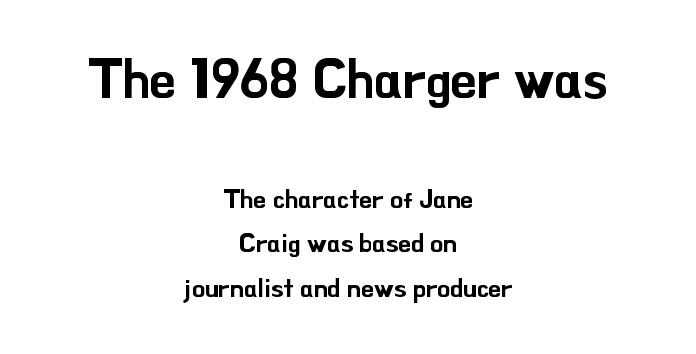
The image shows 53 px sans-serif type, upright; set centered, line spacing 1.72x, normal letter spacing, not underlined; the first (top) block is 2.04x larger; low stroke contrast and a small x-height.
